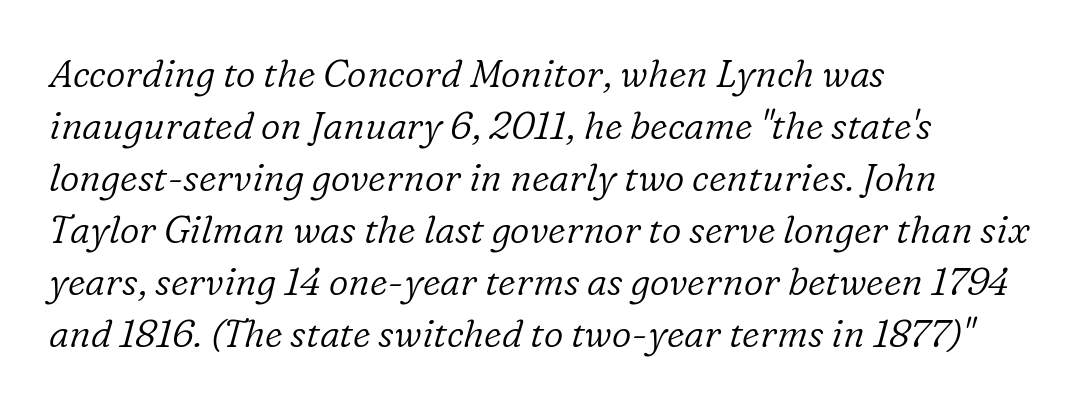
Q: Is the text bold? A: No.
Q: Is the text italic (slanted)? A: Yes, it leans right by about 16 degrees.
Q: Is the typeface a serif or a sans-serif typeface? A: Serif.
Q: Is the text underlined? A: No.
Q: How is the paragraph aligned? A: Left-aligned.
Q: Is the spacing between letters normal or unusually wide? A: Normal.
Q: Is the spacing between lines tight, normal or loose? A: Normal.
Q: Width (condensed, normal, or wide)? A: Normal.
Q: Stroke contrast? A: Low.
Q: x-height? A: Medium.
Q: Monospaced? A: No.
